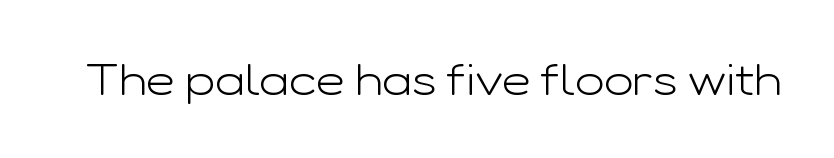
The image shows 44 px light, wide sans-serif type, upright; set normal letter spacing, not underlined; low stroke contrast and a medium x-height.
